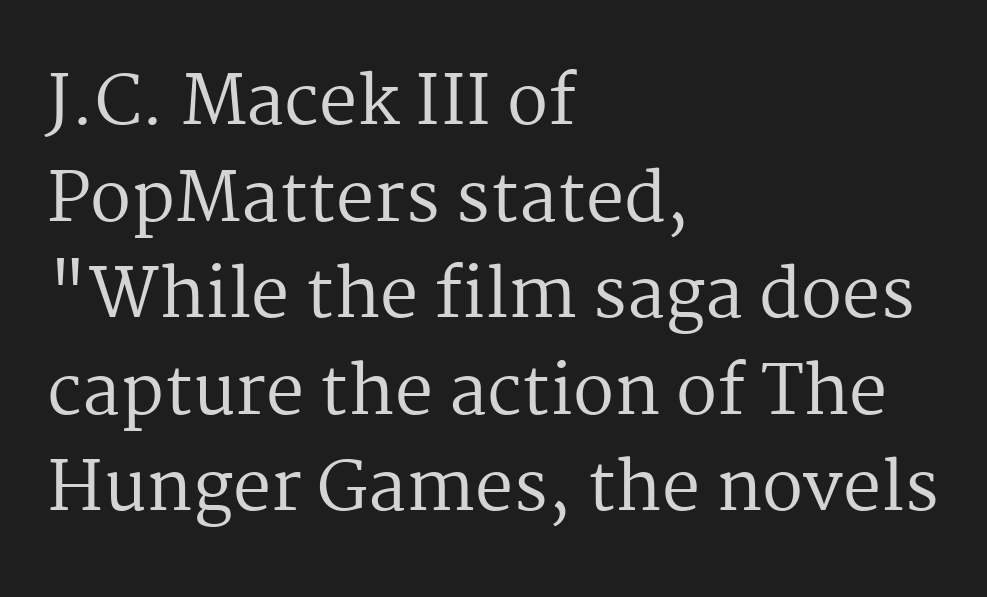
Q: Is the text bold? A: No.
Q: Is the text italic (slanted)? A: No, it is upright.
Q: Is the typeface a serif or a sans-serif typeface? A: Serif.
Q: Is the text underlined? A: No.
Q: How is the paragraph aligned? A: Left-aligned.
Q: Is the spacing between letters normal or unusually wide? A: Normal.
Q: Is the spacing between lines tight, normal or loose? A: Normal.
Q: Width (condensed, normal, or wide)? A: Normal.
Q: Stroke contrast? A: Medium.
Q: x-height? A: Medium.
Q: Monospaced? A: No.
